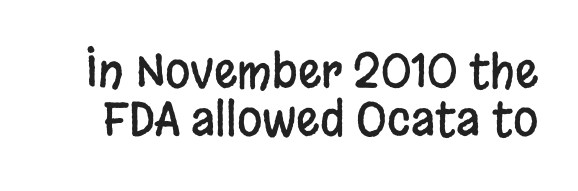
{"serif": "no", "italic": "no", "width": "condensed", "stroke_contrast": "low", "x_height": "large", "monospaced": "no", "underline": "no", "line_spacing": "tight", "line_spacing_ratio": 1.04, "letter_spacing": "normal", "letter_spacing_em": 0.0, "glyph_px": 46}
